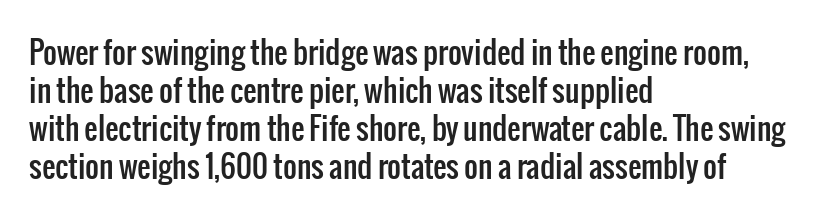
The image shows 30 px condensed sans-serif type, upright; set left-aligned, normal line spacing (1.27x), normal letter spacing, not underlined; low stroke contrast and a medium x-height.
